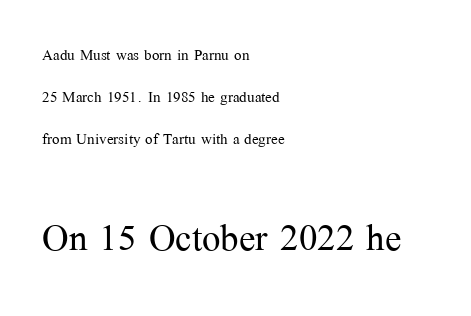
Style check: upright. Vertical spacing — loose. This sample is left-justified, so line endings fall wherever the words run out. Typographically, this falls in the serif category. Has an underline been added? It has not.
